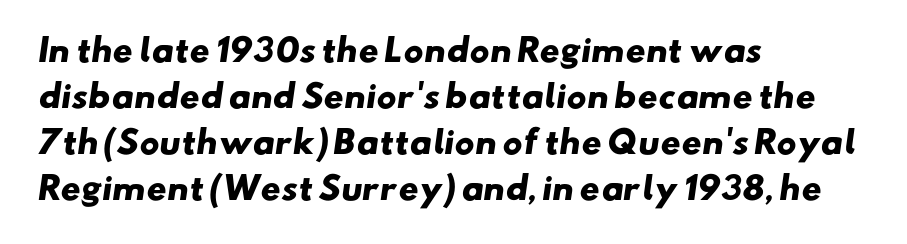
Q: Is the text bold? A: Yes.
Q: Is the typeface a serif or a sans-serif typeface? A: Sans-serif.
Q: Is the text underlined? A: No.
Q: How is the paragraph aligned? A: Left-aligned.
Q: Is the spacing between letters normal or unusually wide? A: Normal.
Q: Is the spacing between lines tight, normal or loose? A: Normal.
Q: Width (condensed, normal, or wide)? A: Wide.
Q: Stroke contrast? A: Low.
Q: x-height? A: Small.
Q: Monospaced? A: No.
